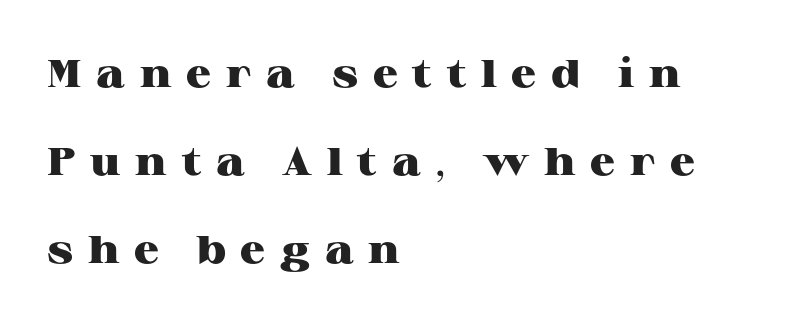
Is this a fixed-width face? No — the glyphs have proportional, varying widths. Words float on clear page, feet unadorned. The passage shown has open, widely tracked lettering throughout. Is the type bold? Yes — the strokes are clearly thick and heavy. How would I describe the line gaps? Wide and relaxed. A classic flush-left, rag-right setting is used for this passage.
